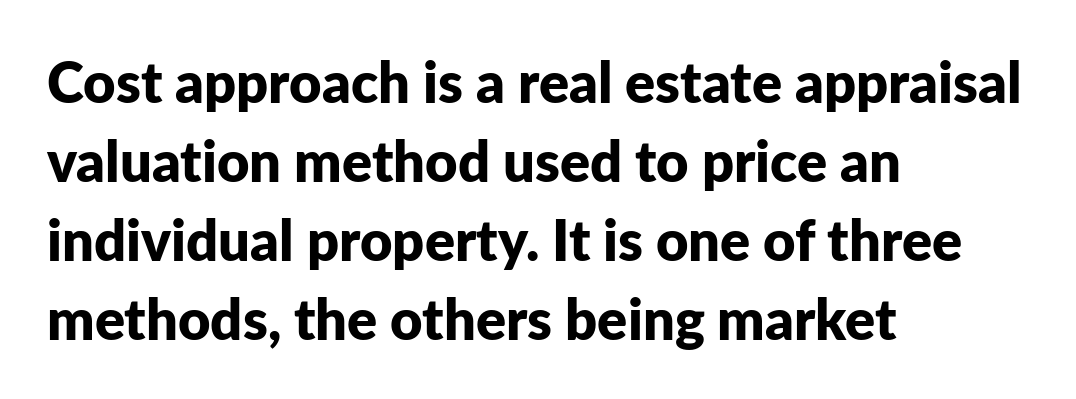
Ascenders rise straight up at ninety degrees. Line starts are locked; line ends wander. Glyph-to-glyph distance matches everyday printed text. Honestly, the row spacing looks completely unremarkable. Set as a true bold cut, around the 700 mark.
